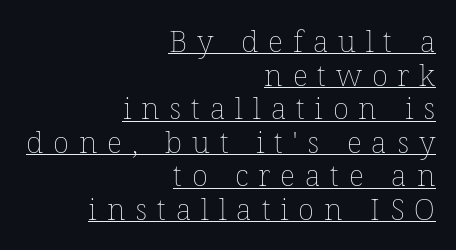
Q: Is the text bold? A: No.
Q: Is the text italic (slanted)? A: No, it is upright.
Q: Is the text underlined? A: Yes.
Q: How is the paragraph aligned? A: Right-aligned.
Q: Is the spacing between letters normal or unusually wide? A: Unusually wide.
Q: Is the spacing between lines tight, normal or loose? A: Tight.
Q: Width (condensed, normal, or wide)? A: Normal.
Q: Stroke contrast? A: Low.
Q: x-height? A: Medium.
Q: Monospaced? A: No.
